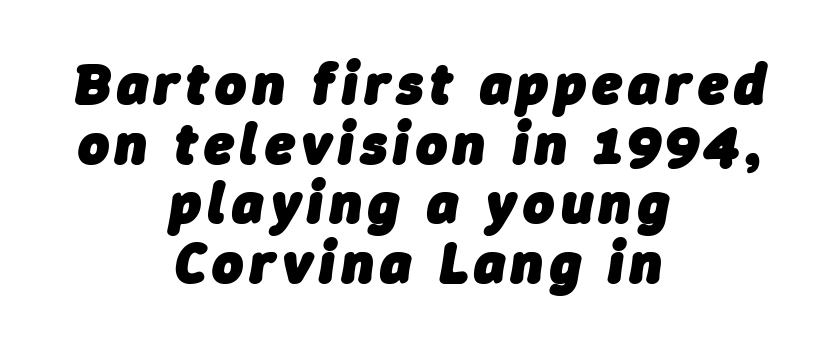
Q: Is the text bold? A: Yes.
Q: Is the text italic (slanted)? A: Yes, it leans right by about 9 degrees.
Q: Is the text underlined? A: No.
Q: How is the paragraph aligned? A: Centered.
Q: Is the spacing between lines tight, normal or loose? A: Tight.
Q: Width (condensed, normal, or wide)? A: Normal.
Q: Stroke contrast? A: Low.
Q: x-height? A: Medium.
Q: Monospaced? A: No.
